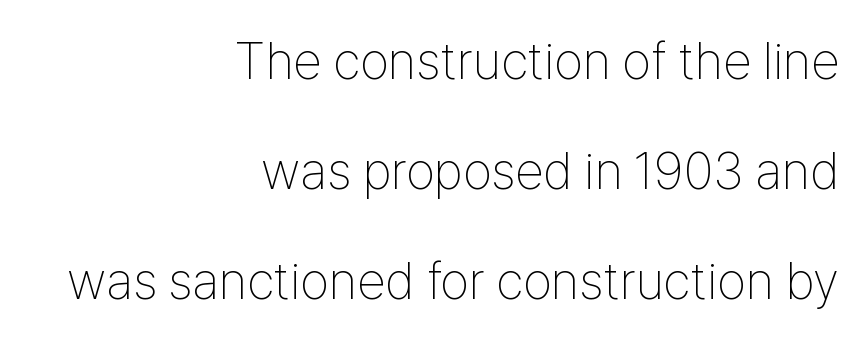
The image shows 52 px thin, condensed sans-serif type, upright; set right-aligned, loose line spacing (2.12x), normal letter spacing, not underlined; low stroke contrast and a medium x-height.
